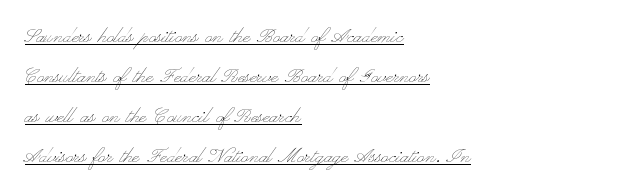
Q: Is the text bold? A: No.
Q: Is the text italic (slanted)? A: Yes.
Q: Is the text underlined? A: Yes.
Q: How is the paragraph aligned? A: Left-aligned.
Q: Is the spacing between letters normal or unusually wide? A: Normal.
Q: Is the spacing between lines tight, normal or loose? A: Normal.
